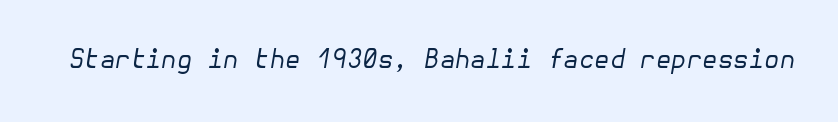
Q: Is the text bold? A: No.
Q: Is the text italic (slanted)? A: Yes, it leans right by about 10 degrees.
Q: Is the text underlined? A: No.
Q: Is the spacing between letters normal or unusually wide? A: Normal.
